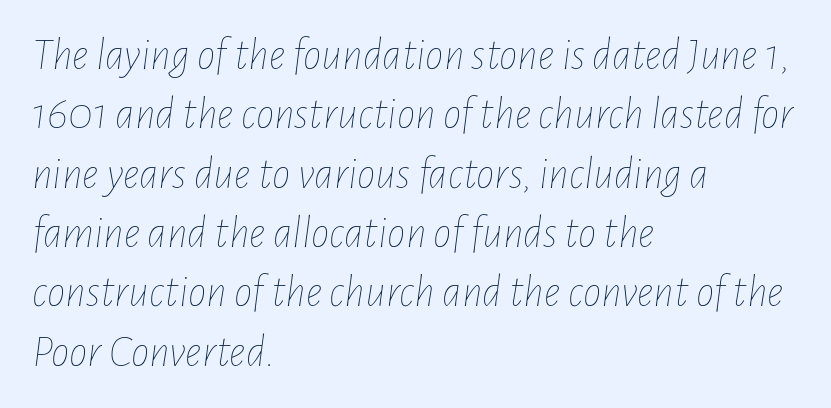
How are the letters spaced? Ordinarily, with no added tracking. This is oblique type, the kind used for emphasis or titles. Which margin do the lines hug? The left one — the right edge is uneven. The strokes carry an ordinary text weight at most.
